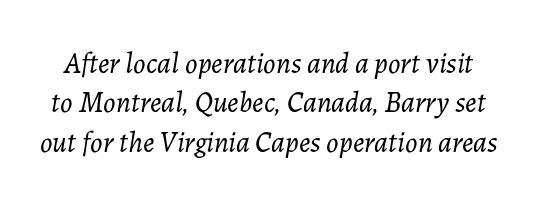
{"italic": "yes", "lean": "right", "slant_degrees": 7, "bold": "no", "weight": "light", "width": "normal", "stroke_contrast": "low", "x_height": "medium", "monospaced": "no", "underline": "no", "line_spacing": "normal", "line_spacing_ratio": 1.36, "letter_spacing": "normal", "letter_spacing_em": 0.0, "glyph_px": 29}
